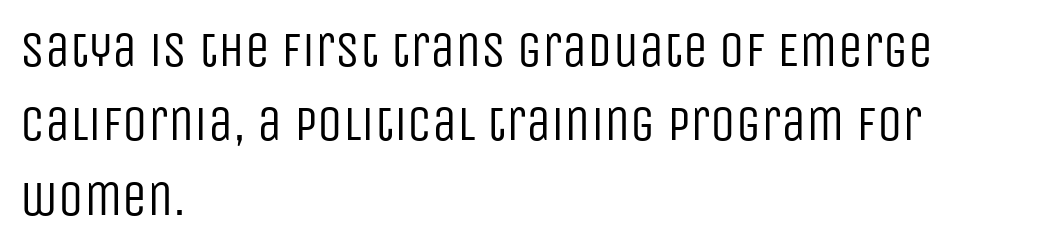
Is this a sans? Yes — the strokes have no serifs. In terms of letterspacing, this is plain default setting. Proportional: the letters do not fall into vertical columns. Just letters on the line, the space beneath them empty. Compared with typical paragraphs, the rows here are spaced about the same. Every character sits straight up, as roman type does.
